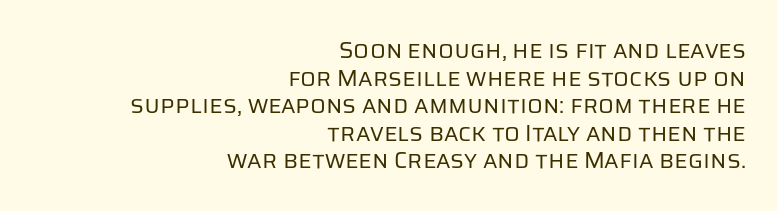
The image shows 23 px text type, upright; set right-aligned, line spacing 1.2x, normal letter spacing, not underlined.
